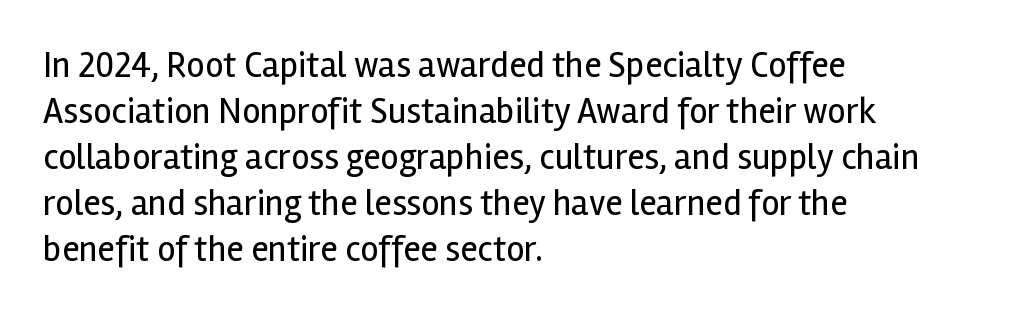
Is the stroke heavy? The answer is a plain regular-or-lighter. These lines are composed in type without serifs. Decoration check: the copy has no underline. Each letter keeps its own natural width here, so spacing adapts to shape. The ragged edge is on the right, which tells us the setting is flush left.
